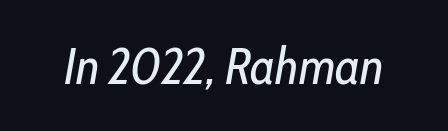
The image shows 51 px regular-weight, condensed type, italic (leaning right); set normal letter spacing, not underlined; low stroke contrast and a medium x-height.
